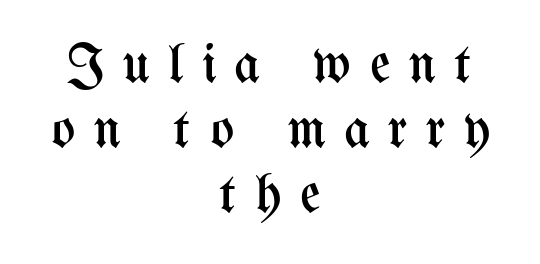
The image shows 56 px regular-weight, condensed type, upright; set centered, line spacing 1.16x, unusually wide letter spacing (+0.33 em), not underlined; medium stroke contrast and a medium x-height.
